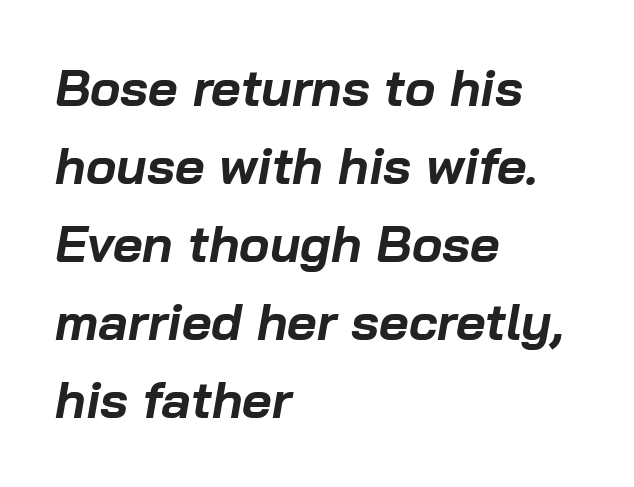
The passage shown is typed in a proportional face where columns would drift. Look at the stroke-to-counter ratio: heavy, a bold. Letter spacing: default. Compared with ordinary roman type, these characters are visibly tilted. Notice how the passage keeps a crisp vertical edge on the left only. One glance says typical: line gaps are just what's usual.
